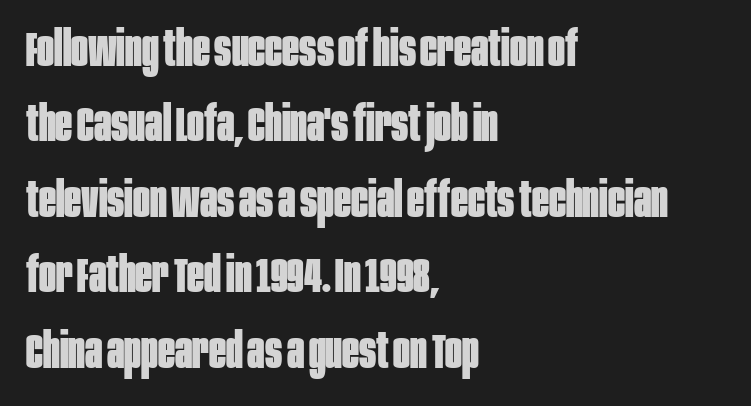
Q: Is the text bold? A: Yes.
Q: Is the text italic (slanted)? A: No, it is upright.
Q: Is the typeface a serif or a sans-serif typeface? A: Sans-serif.
Q: Is the text underlined? A: No.
Q: How is the paragraph aligned? A: Left-aligned.
Q: Is the spacing between letters normal or unusually wide? A: Normal.
Q: Is the spacing between lines tight, normal or loose? A: Normal.
Q: Width (condensed, normal, or wide)? A: Condensed.
Q: Stroke contrast? A: Low.
Q: x-height? A: Large.
Q: Monospaced? A: No.
